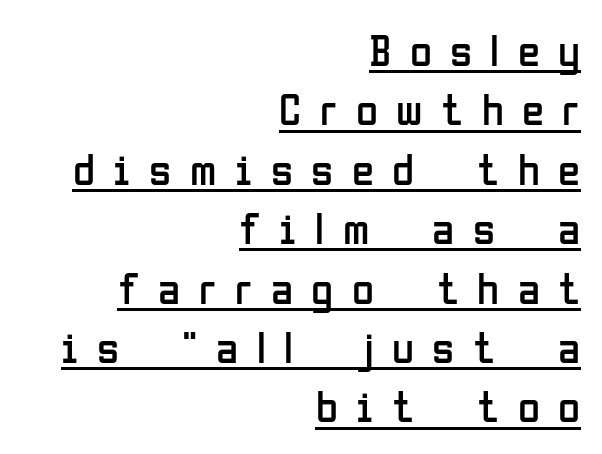
One-word summary of the alignment: right. Regular leading. Caption: face not bold, strokes unweighted. Someone cranked the tracking dial way up on this one. Font category for this specimen: sans-serif.
